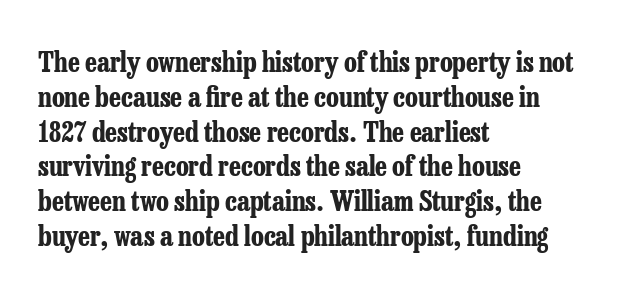
{"italic": "no", "bold": "yes", "underline": "no", "align": "left", "line_spacing": "normal", "line_spacing_ratio": 1.29, "letter_spacing": "normal", "letter_spacing_em": 0.0, "glyph_px": 27}
